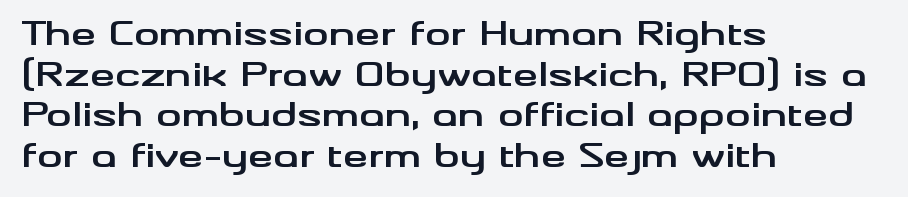
{"serif": "no", "italic": "no", "bold": "yes", "weight": "bold", "width": "wide", "stroke_contrast": "medium", "x_height": "small", "monospaced": "no", "underline": "no", "align": "left", "line_spacing": "normal", "line_spacing_ratio": 1.27, "letter_spacing": "normal", "letter_spacing_em": 0.0, "glyph_px": 32}
